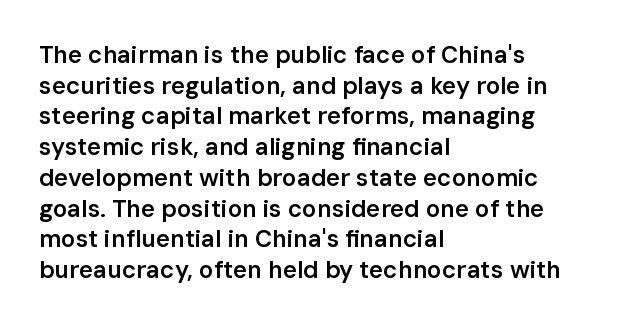
The image shows 24 px text type, upright; set left-aligned, normal line spacing (1.28x), normal letter spacing, not underlined.
